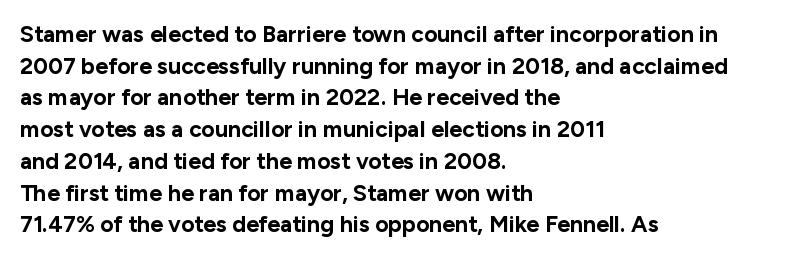
Q: Is the text bold? A: Yes.
Q: Is the text italic (slanted)? A: No, it is upright.
Q: Is the text underlined? A: No.
Q: How is the paragraph aligned? A: Left-aligned.
Q: Is the spacing between letters normal or unusually wide? A: Normal.
Q: Is the spacing between lines tight, normal or loose? A: Normal.
